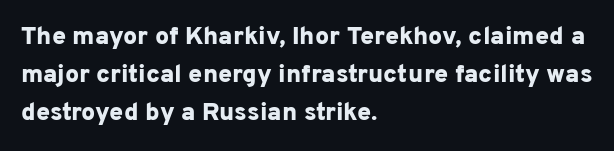
The image shows 25 px bold type, upright; set left-aligned, normal line spacing (1.52x), normal letter spacing, not underlined.
